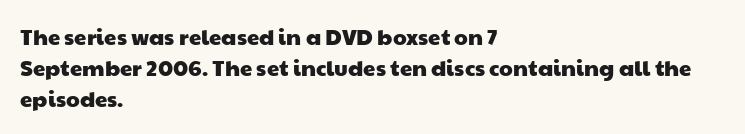
Letters rest on an invisible, unmarked baseline. How would I describe the line gaps? Plain and ordinary. Each word holds together tightly as a unit, with standard inter-letter gaps. These lines stack with their left ends in a neat column.
